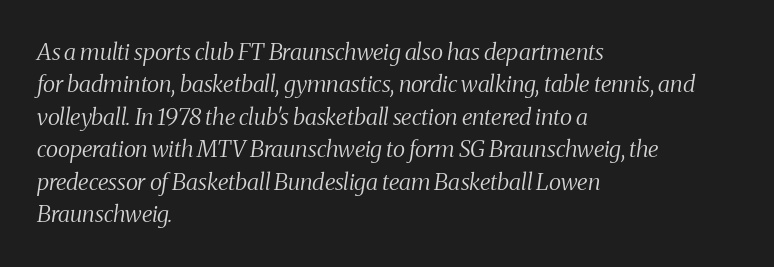
The image shows 23 px text type, italic (leaning right); set left-aligned, normal line spacing (1.41x), normal letter spacing, not underlined.
